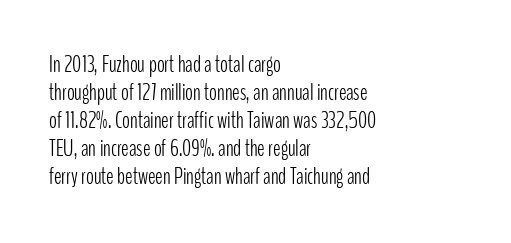
{"italic": "no", "bold": "no", "underline": "no", "align": "left", "line_spacing_ratio": 1.22, "letter_spacing": "normal", "letter_spacing_em": 0.0, "glyph_px": 23}
